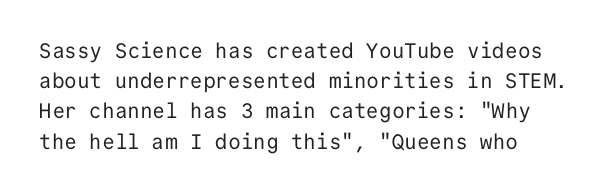
Regarding leading, the lines here are spaced in the standard way. Underline: absent. A classic flush-left, rag-right setting is used for this passage. Every character sits straight up, as roman type does.
